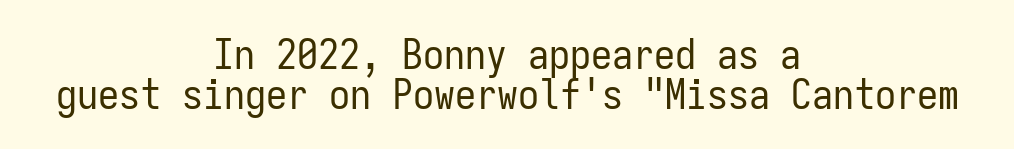
Q: Is the text bold? A: No.
Q: Is the text italic (slanted)? A: No, it is upright.
Q: Is the typeface a serif or a sans-serif typeface? A: Sans-serif.
Q: Is the text underlined? A: No.
Q: How is the paragraph aligned? A: Centered.
Q: Is the spacing between letters normal or unusually wide? A: Normal.
Q: Is the spacing between lines tight, normal or loose? A: Tight.
Q: Width (condensed, normal, or wide)? A: Condensed.
Q: Stroke contrast? A: Low.
Q: x-height? A: Medium.
Q: Monospaced? A: Yes.
